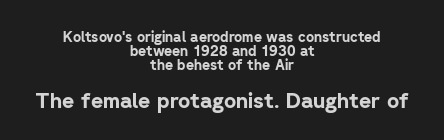
Q: Is the text bold? A: Yes.
Q: Is the text italic (slanted)? A: No, it is upright.
Q: Is the text underlined? A: No.
Q: How is the paragraph aligned? A: Centered.
Q: Is the spacing between letters normal or unusually wide? A: Normal.
Q: Is the spacing between lines tight, normal or loose? A: Tight.
Q: Which block of text is set in a larger size, the first (top) or the second (bottom)? A: The second (bottom) one.
